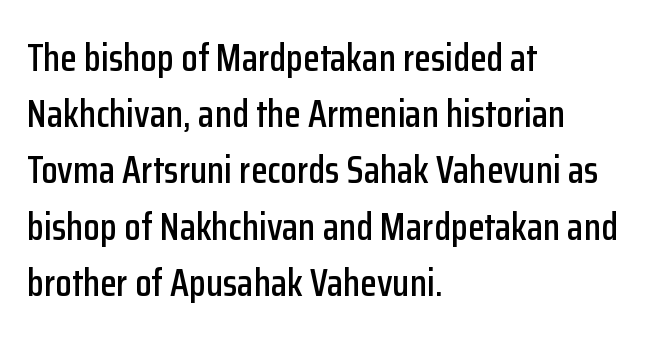
A normal amount of white space separates one row of letters from the next. Default kerning and tracking; the words read as compact shapes. Horizontal alignment here is leftward, the default for most running prose. A typesetter would call this proportional, since set widths differ per character. Examine the stroke ends and you'll find no serifs. This is roman type, the default non-slanted kind.
